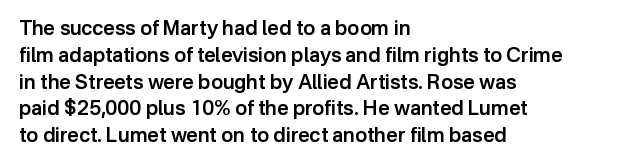
{"italic": "no", "bold": "semi", "underline": "no", "align": "left", "line_spacing": "normal", "line_spacing_ratio": 1.34, "letter_spacing": "normal", "letter_spacing_em": 0.0, "glyph_px": 20}
